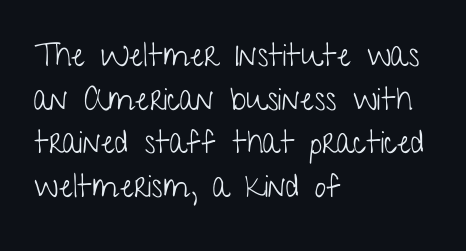
Q: Is the text bold? A: No.
Q: Is the text italic (slanted)? A: No, it is upright.
Q: Is the typeface a serif or a sans-serif typeface? A: Sans-serif.
Q: Is the text underlined? A: No.
Q: How is the paragraph aligned? A: Left-aligned.
Q: Is the spacing between letters normal or unusually wide? A: Normal.
Q: Is the spacing between lines tight, normal or loose? A: Normal.
Q: Width (condensed, normal, or wide)? A: Condensed.
Q: Stroke contrast? A: Low.
Q: x-height? A: Medium.
Q: Monospaced? A: No.
